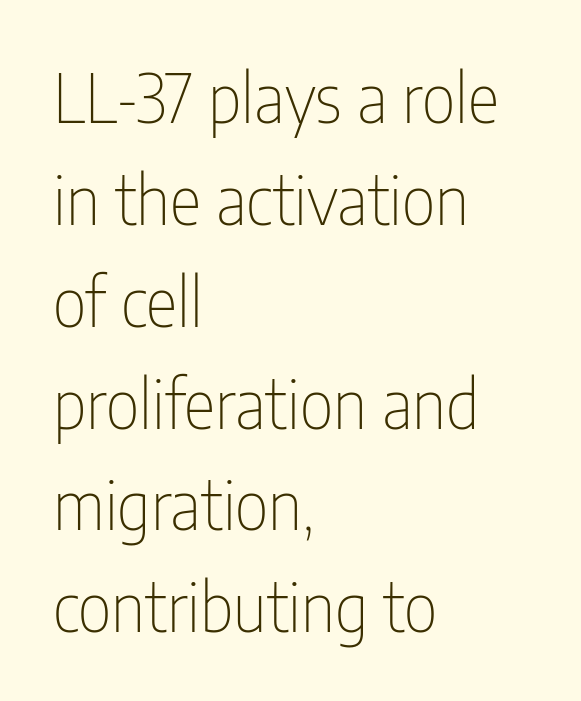
{"serif": "no", "italic": "no", "bold": "no", "weight": "thin", "width": "condensed", "stroke_contrast": "low", "x_height": "medium", "monospaced": "no", "underline": "no", "align": "left", "line_spacing": "normal", "line_spacing_ratio": 1.52, "letter_spacing": "normal", "letter_spacing_em": 0.0, "glyph_px": 67}
